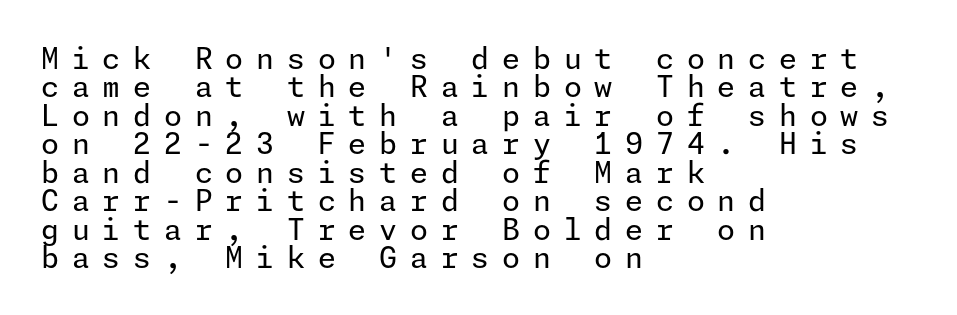
Q: Is the text bold? A: No.
Q: Is the text italic (slanted)? A: No, it is upright.
Q: Is the typeface a serif or a sans-serif typeface? A: Sans-serif.
Q: Is the text underlined? A: No.
Q: How is the paragraph aligned? A: Left-aligned.
Q: Is the spacing between letters normal or unusually wide? A: Unusually wide.
Q: Is the spacing between lines tight, normal or loose? A: Tight.
Q: Width (condensed, normal, or wide)? A: Normal.
Q: Stroke contrast? A: Low.
Q: x-height? A: Medium.
